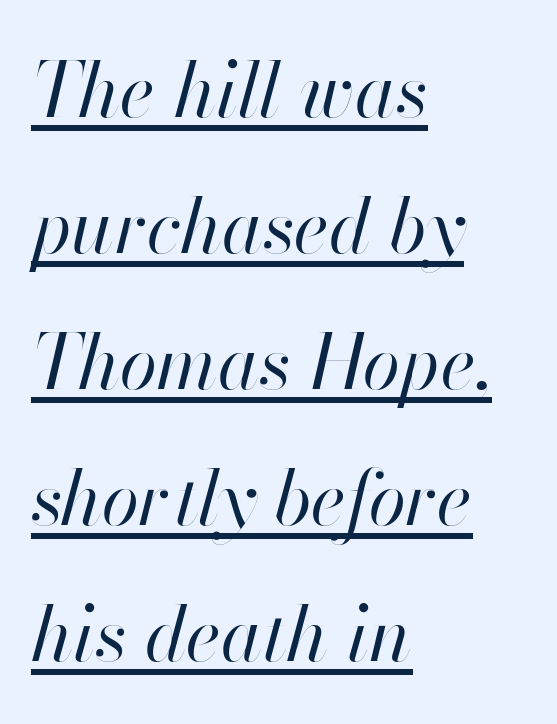
The glyphs are accompanied by a horizontal stroke just below them. You could not count columns in this text — the font is proportionally spaced. Heft: none added — not bold. These lines keep a tight, regular rhythm from letter to letter.
